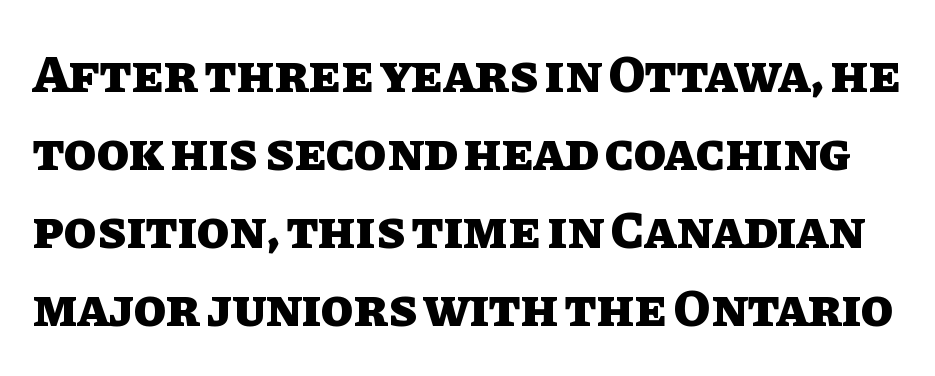
Unlike italic type, these characters show no tilt at all. The line-height multiplier appears to be the usual default. The sample has been set heavy, in full bold. Note the varied advance widths — an 'i' is clearly narrower than an 'm'. Bare-footed words on every line.
